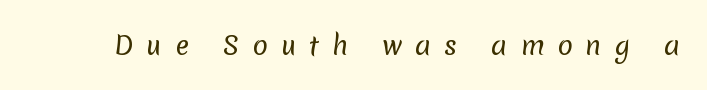
Q: Is the text bold? A: No.
Q: Is the text underlined? A: No.
Q: Is the spacing between letters normal or unusually wide? A: Unusually wide.
